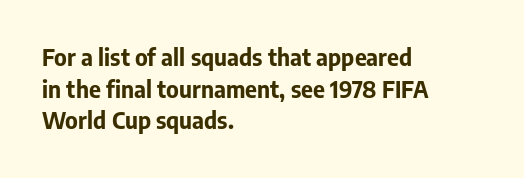
The lines are quadded left. Regular leading. Nothing unusual about the tracking: characters are spaced as the font intends. The font is running at its bold setting. Tall strokes in this sample are plumb rather than angled.
